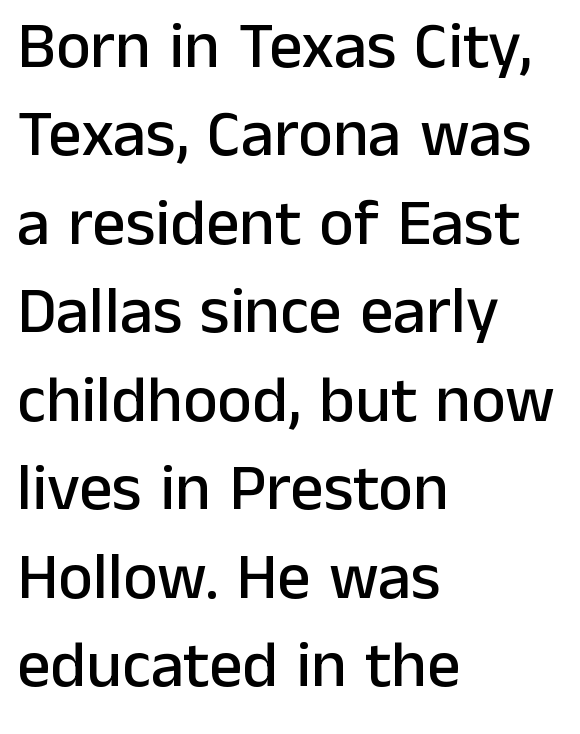
Is the letter spacing exaggerated? No — it looks like the ordinary default. The baseline area is clear. The text was rendered using a sans face with plain stroke endings. Notice how the passage keeps a crisp vertical edge on the left only.
